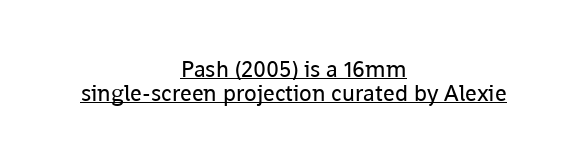
This sample is center-justified, so both line endings float freely. Compared with typical body copy, the letter spacing here is the same. The font sits on the lighter half of the weight spectrum, regular included. Vertical strokes here are truly vertical. The passage shown stacks its lines with hardly any gap.
